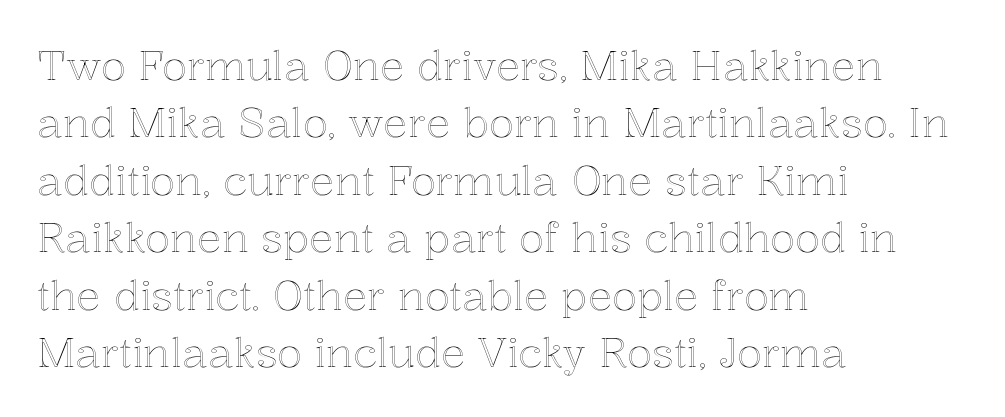
Q: Is the text italic (slanted)? A: No, it is upright.
Q: Is the text underlined? A: No.
Q: How is the paragraph aligned? A: Left-aligned.
Q: Is the spacing between letters normal or unusually wide? A: Normal.
Q: Is the spacing between lines tight, normal or loose? A: Normal.
Q: Width (condensed, normal, or wide)? A: Normal.
Q: x-height? A: Medium.
Q: Monospaced? A: No.
